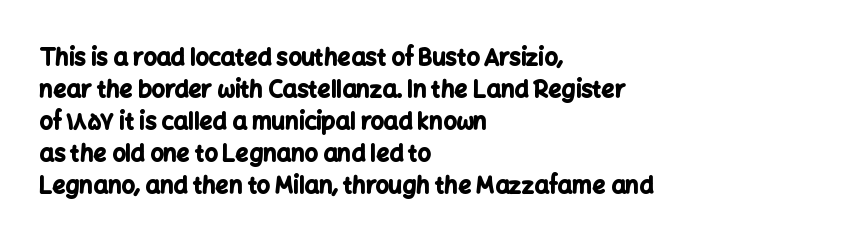
The image shows 23 px bold type, upright; set left-aligned, normal line spacing (1.39x), normal letter spacing, not underlined.
